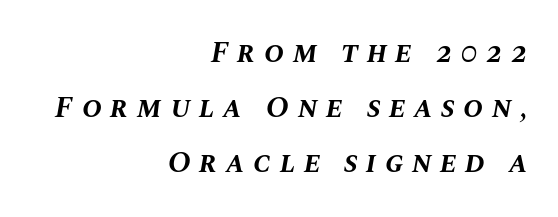
The baseline area is clear. This rendering uses right alignment, leaving the left contour irregular. The face used here is proportionally spaced, like ordinary book or web type. The tracking reads as deliberately expanded to a designer's eye.
